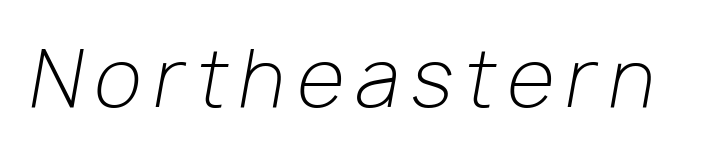
{"italic": "yes", "lean": "right", "slant_degrees": 10, "bold": "no", "weight": "light", "width": "normal", "stroke_contrast": "low", "x_height": "medium", "monospaced": "no", "underline": "no", "glyph_px": 77}
